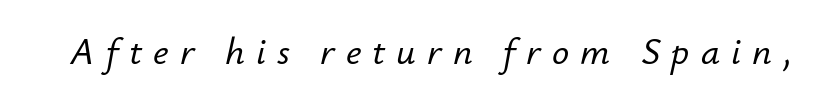
Q: Is the text italic (slanted)? A: Yes, it leans right by about 12 degrees.
Q: Is the text underlined? A: No.
Q: Is the spacing between letters normal or unusually wide? A: Unusually wide.
Q: Width (condensed, normal, or wide)? A: Normal.
Q: Stroke contrast? A: Low.
Q: x-height? A: Small.
Q: Monospaced? A: No.
